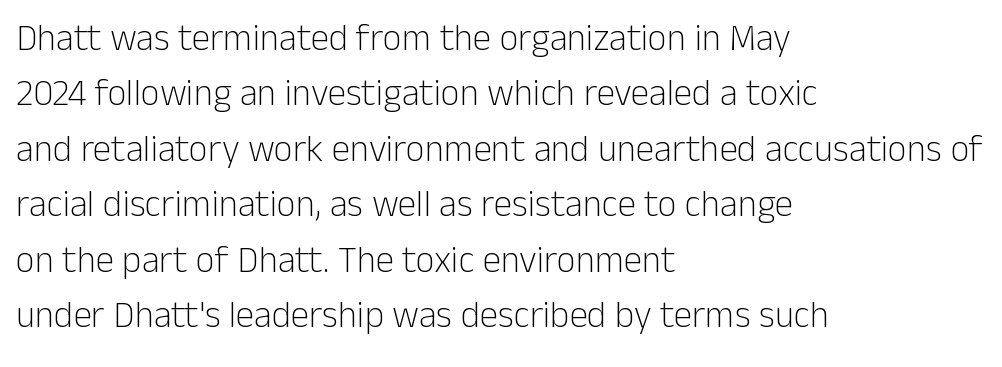
The letters stand upright; this is a roman face. Weight class: somewhere from thin through regular. The ragged edge is on the right, which tells us the setting is flush left. What's the leading like? Ordinary, nothing unusual. A sans-serif font was chosen for this passage. Check the space under the baseline: it is left empty.
